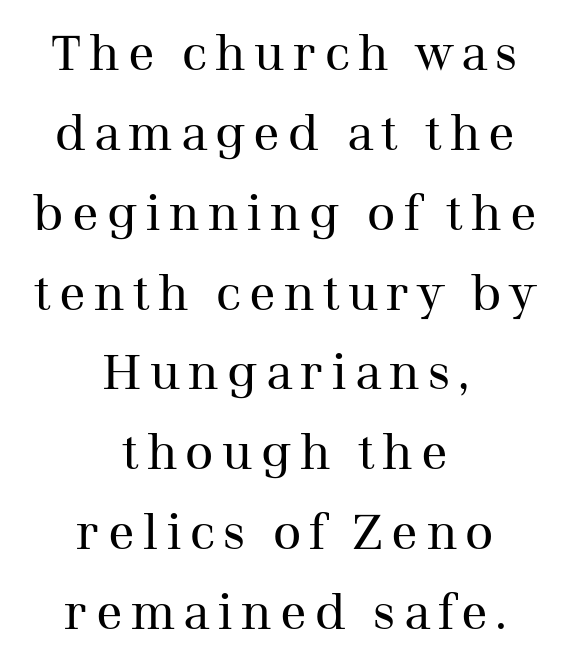
The image shows 49 px regular-weight serif type, upright; set centered, normal line spacing (1.63x), not underlined; medium stroke contrast and a medium x-height.
